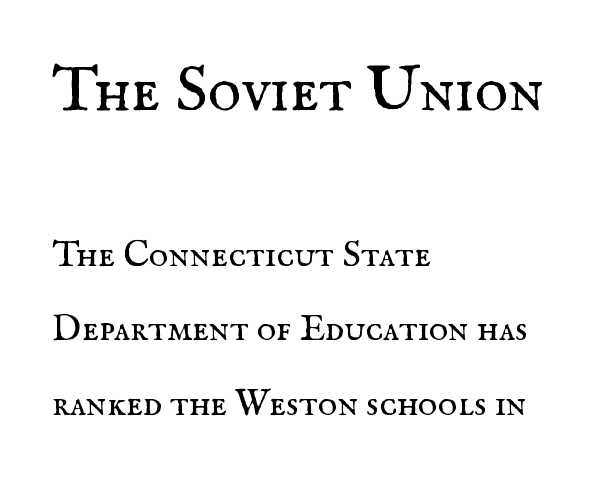
This sample has the flowing, uneven cadence of proportional lettering. Are there feet on the stems? There are — it's a serif. Of the two passages, the one on top uses the larger point size. Leftover space on each line is placed entirely after the last word.
